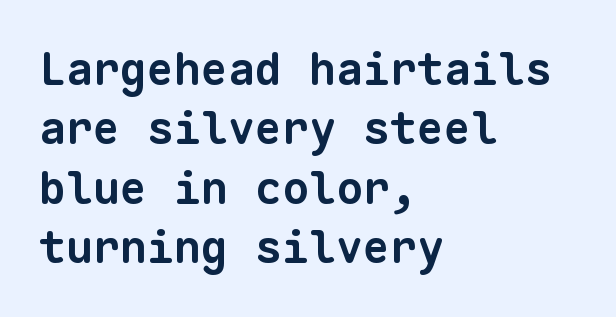
{"serif": "no", "bold": "yes", "weight": "bold", "width": "normal", "stroke_contrast": "low", "x_height": "medium", "monospaced": "yes", "underline": "no", "align": "left", "line_spacing": "normal", "line_spacing_ratio": 1.32, "letter_spacing": "normal", "letter_spacing_em": 0.0, "glyph_px": 45}
